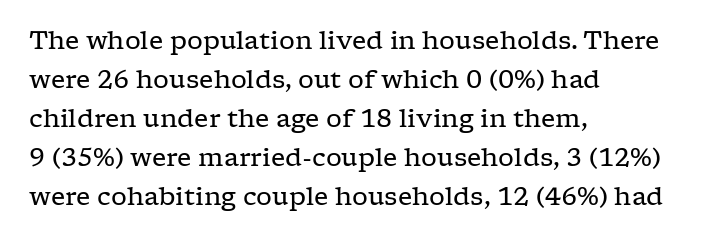
{"italic": "no", "bold": "no", "underline": "no", "align": "left", "line_spacing": "normal", "line_spacing_ratio": 1.56, "letter_spacing": "normal", "letter_spacing_em": 0.0, "glyph_px": 25}
